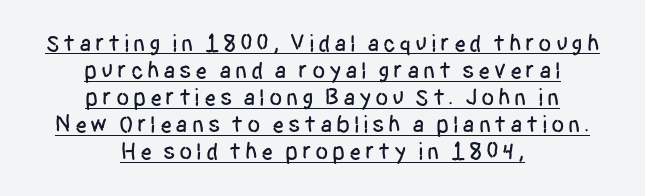
A continuous stroke trails under the words, as in a hyperlink. The axis of the letterforms is exactly vertical. The rendering positions every line midway between the sides. The space between consecutive lines is stingy.
